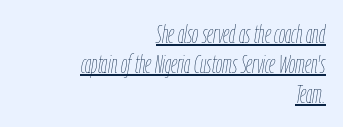
Like a heading marked for emphasis, these lines bear an underscore. The passage shown has conventional tracking throughout. No heavy texture on the line: the type isn't bold. The rendering applies a slant to the glyphs.
